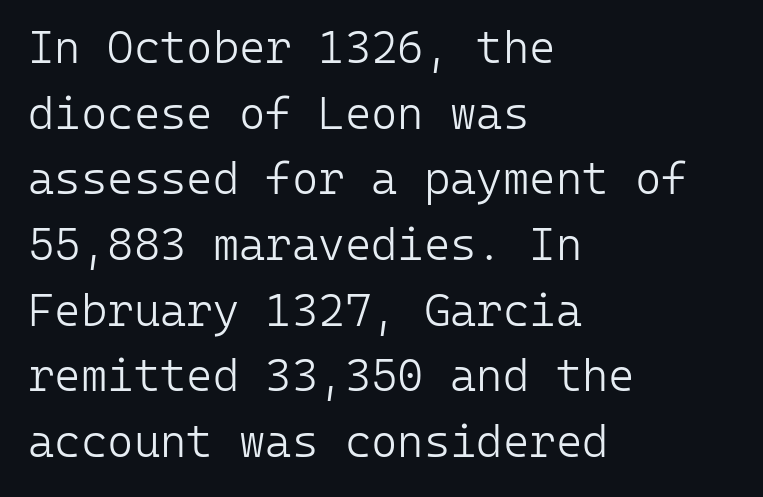
The image shows 45 px light sans-serif type, upright, monospaced; set left-aligned, normal line spacing (1.46x), normal letter spacing, not underlined; low stroke contrast and a medium x-height.
